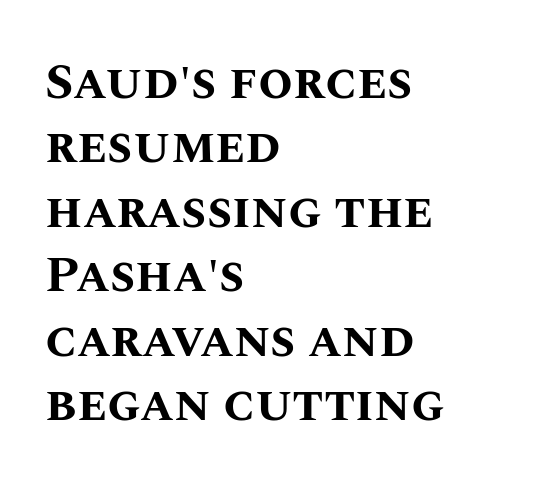
{"italic": "no", "bold": "yes", "weight": "bold", "width": "normal", "stroke_contrast": "medium", "x_height": "large", "monospaced": "no", "underline": "no", "align": "left", "line_spacing": "normal", "line_spacing_ratio": 1.29, "letter_spacing": "normal", "letter_spacing_em": 0.0, "glyph_px": 50}
